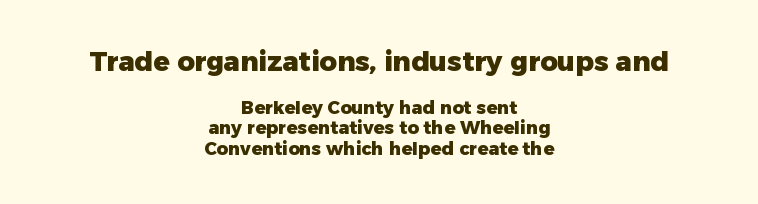
{"italic": "no", "bold": "yes", "underline": "no", "align": "center", "line_spacing": "tight", "line_spacing_ratio": 1.13, "letter_spacing": "normal", "letter_spacing_em": 0.0, "larger_block": "first", "size_ratio": 1.5, "glyph_px": 27}
